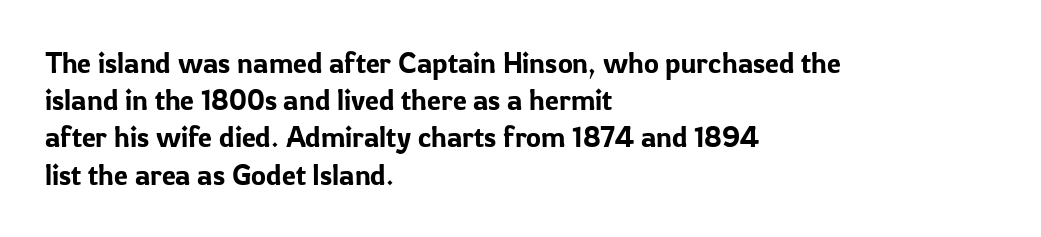
Q: Is the text italic (slanted)? A: No, it is upright.
Q: Is the typeface a serif or a sans-serif typeface? A: Sans-serif.
Q: Is the text underlined? A: No.
Q: How is the paragraph aligned? A: Left-aligned.
Q: Is the spacing between letters normal or unusually wide? A: Normal.
Q: Is the spacing between lines tight, normal or loose? A: Normal.
Q: Width (condensed, normal, or wide)? A: Normal.
Q: Stroke contrast? A: Low.
Q: x-height? A: Medium.
Q: Monospaced? A: No.
